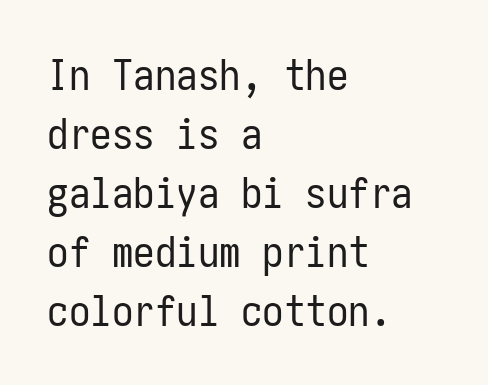
{"serif": "no", "italic": "no", "bold": "no", "weight": "regular", "width": "condensed", "stroke_contrast": "low", "x_height": "medium", "underline": "no", "align": "left", "line_spacing": "normal", "line_spacing_ratio": 1.37, "letter_spacing": "normal", "letter_spacing_em": 0.0, "glyph_px": 43}
